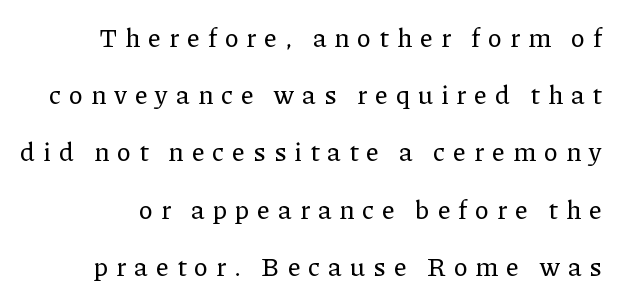
{"italic": "no", "underline": "no", "line_spacing": "loose", "line_spacing_ratio": 2.2, "letter_spacing": "wide", "letter_spacing_em": 0.3, "glyph_px": 26}
